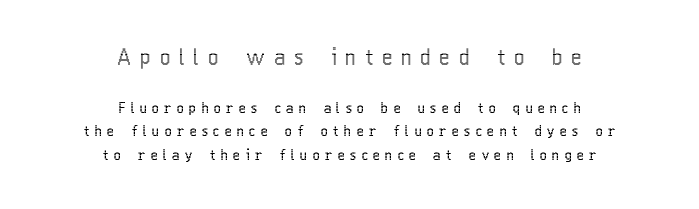
Q: Is the text italic (slanted)? A: No, it is upright.
Q: Is the text underlined? A: No.
Q: How is the paragraph aligned? A: Centered.
Q: Is the spacing between letters normal or unusually wide? A: Unusually wide.
Q: Is the spacing between lines tight, normal or loose? A: Normal.
Q: Which block of text is set in a larger size, the first (top) or the second (bottom)? A: The first (top) one.
